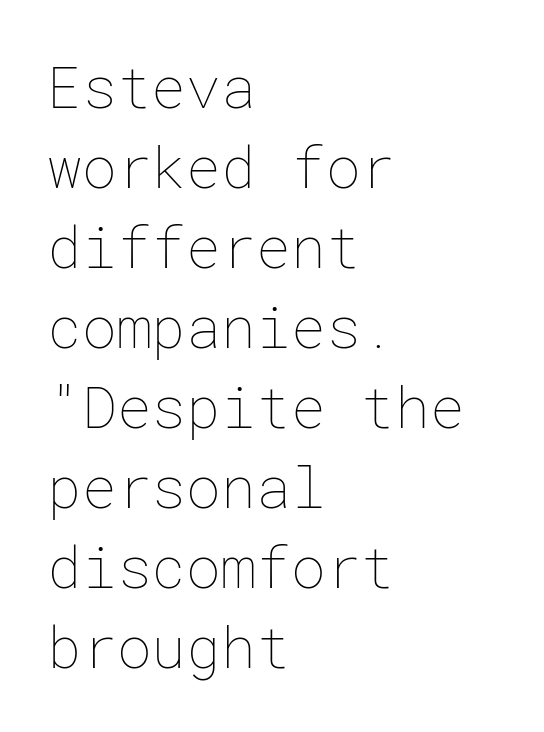
Caption: face not bold, strokes unweighted. The glyphs are unaccompanied by any horizontal stroke below them. No extra tracking has been applied to these lines. Every character sits straight up, as roman type does.
